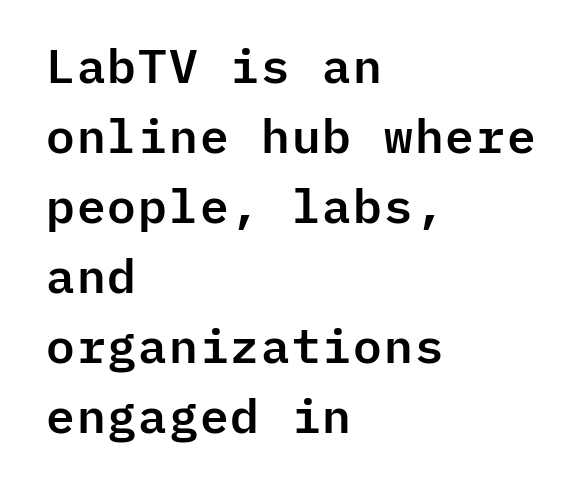
Honestly, there is no underline to notice here at all. The setting favours the left margin, as ordinary paragraphs usually do. Each letter's strokes conclude bluntly, with no projecting serifs. Regarding leading, the lines here are spaced in the standard way.
